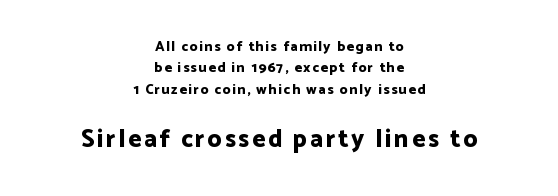
Weight check: bold — yes, fully. The line-height multiplier appears to be the usual default. The words here are not underlined. Does the lettering tilt? It doesn't — this is upright. The rag falls on both sides of this text block equally. Block two is the big one; block one sits smaller above it.
